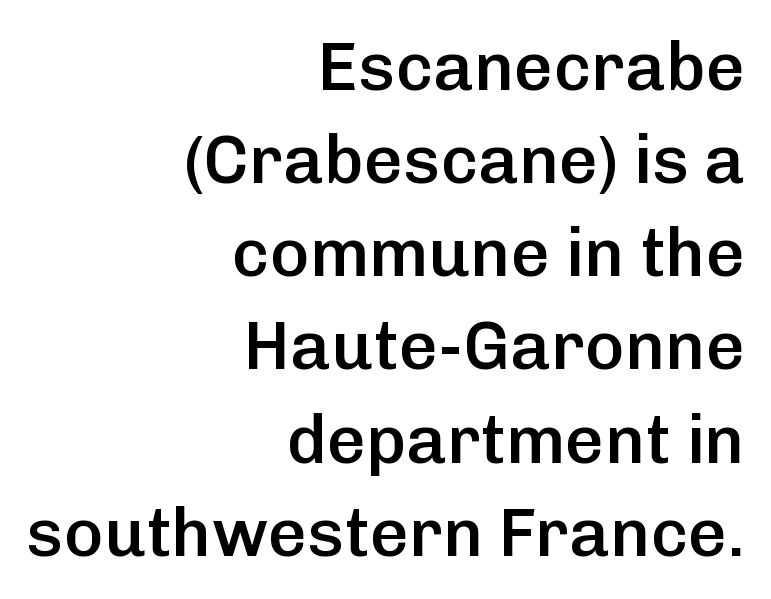
This sample has the flowing, uneven cadence of proportional lettering. If you drew a ruler down the right edge, every line would touch it. The strip under each line holds only bare page. Look at the bottom of the vertical strokes: they stop flat, with no serifs. Whoever set this chose a conventional vertical rhythm. The face used here is rendered with its standard letterfit.
